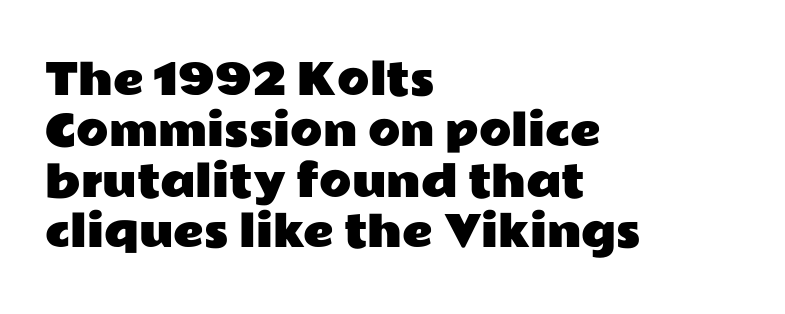
Serif or sans? Sans — the stroke terminals are bare. Alignment: flush left. This sample has the flowing, uneven cadence of proportional lettering. Unmarked baselines from the first word to the last.
